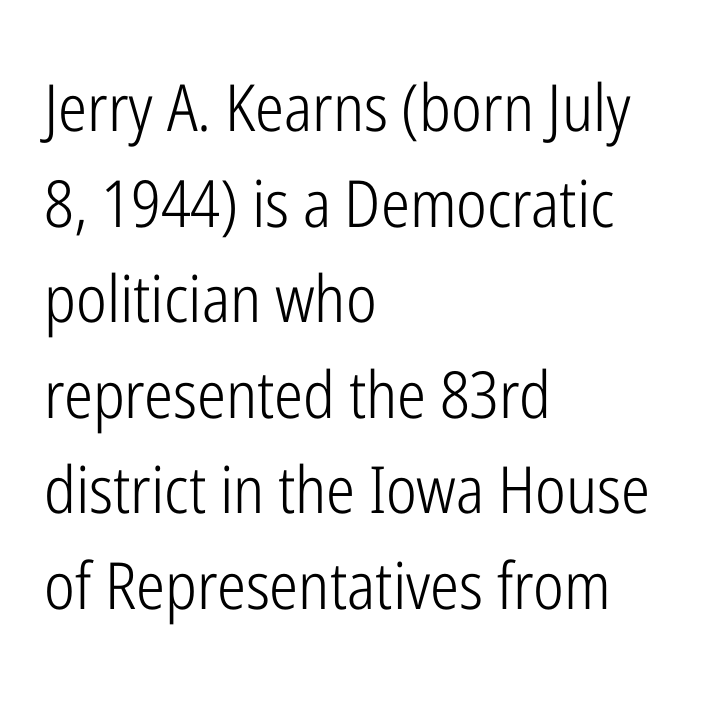
{"serif": "no", "italic": "no", "bold": "no", "weight": "light", "width": "condensed", "stroke_contrast": "low", "x_height": "medium", "monospaced": "no", "underline": "no", "align": "left", "line_spacing": "normal", "line_spacing_ratio": 1.47, "letter_spacing": "normal", "letter_spacing_em": 0.0, "glyph_px": 65}
